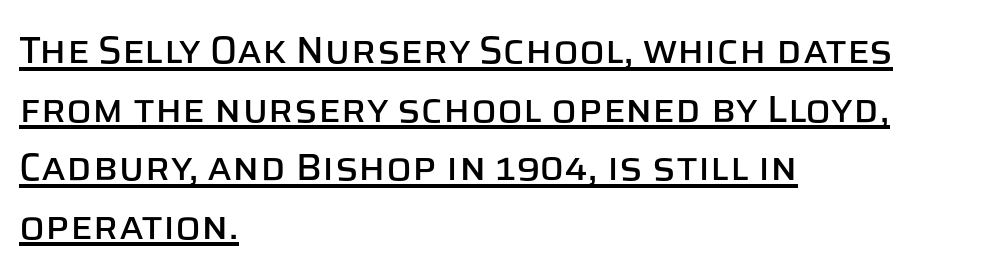
Q: Is the text italic (slanted)? A: No, it is upright.
Q: Is the typeface a serif or a sans-serif typeface? A: Sans-serif.
Q: Is the text underlined? A: Yes.
Q: How is the paragraph aligned? A: Left-aligned.
Q: Is the spacing between letters normal or unusually wide? A: Normal.
Q: Is the spacing between lines tight, normal or loose? A: Normal.
Q: Width (condensed, normal, or wide)? A: Normal.
Q: Stroke contrast? A: Low.
Q: x-height? A: Large.
Q: Monospaced? A: No.
